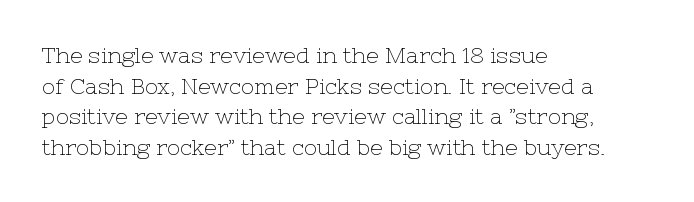
Here the glyphs are tracked normally, forming tight word shapes. This sample keeps an unexceptional amount of space between lines. Every character sits straight up, as roman type does. Each stroke keeps to a modest, everyday thickness or less. This rendering uses left alignment, leaving the right contour irregular. Descenders are the only things crossing below the line.
